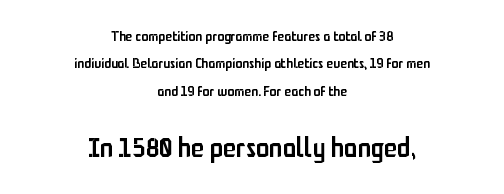
Any mark beneath the type? The region is blank. The rendering uses a large line-height, opening up the rows. Compared with a flush-left layout, this one balances lines on the center instead. Type size steps up from the first block to the second. The letters stand upright; this is a roman face.
